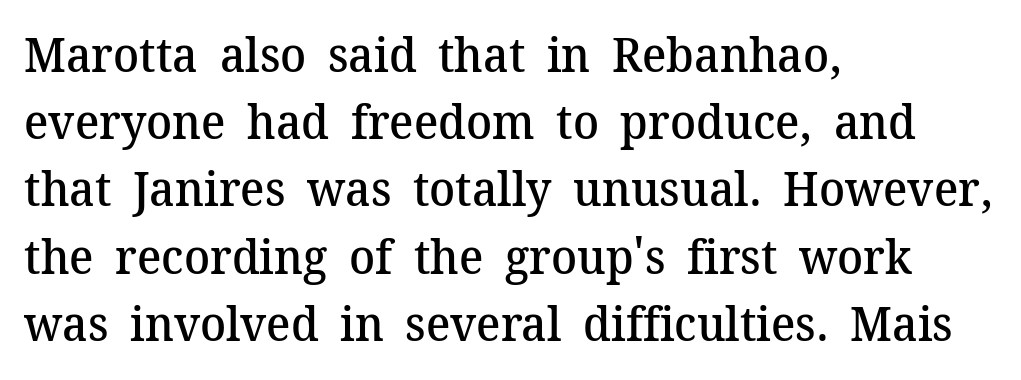
Each new line begins a customary step beneath the previous one. Posture: vertical. The rendering uses a semibold face; strokes are thickened but not to full bold. No word sits above an underline.
